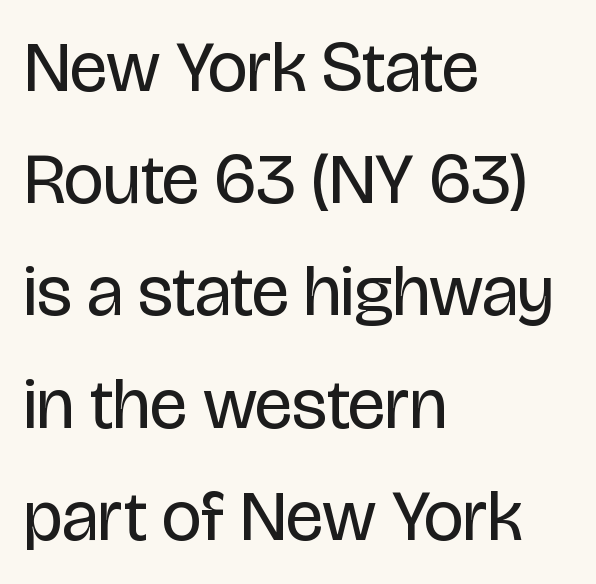
Type without underlining. Every character sits straight up, as roman type does. In terms of leading, this rendering sits right in the middle. The gaps between neighbouring characters are ordinary and unremarkable.
